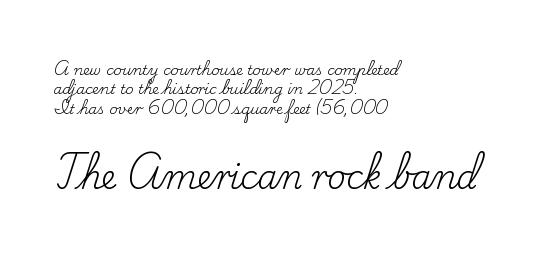
The image shows 32 px regular-weight serif type; set left-aligned, normal line spacing (1.39x), normal letter spacing, not underlined; the second (bottom) block is 2.29x larger; low stroke contrast and a small x-height.
